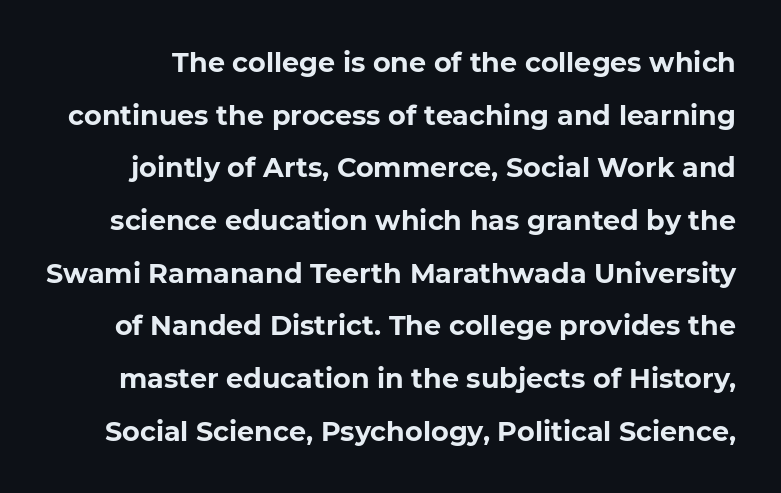
The image shows 27 px bold type, upright; set loose line spacing (1.95x), normal letter spacing, not underlined.
